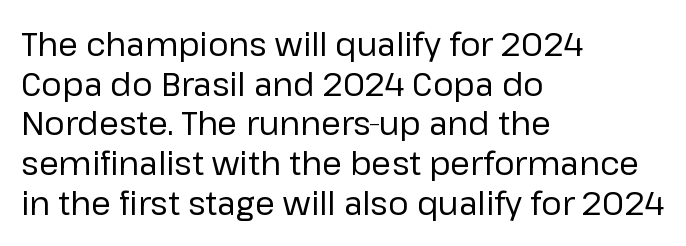
Q: Is the text bold? A: No.
Q: Is the text italic (slanted)? A: No, it is upright.
Q: Is the typeface a serif or a sans-serif typeface? A: Sans-serif.
Q: Is the text underlined? A: No.
Q: How is the paragraph aligned? A: Left-aligned.
Q: Is the spacing between letters normal or unusually wide? A: Normal.
Q: Width (condensed, normal, or wide)? A: Normal.
Q: Stroke contrast? A: Low.
Q: x-height? A: Medium.
Q: Monospaced? A: No.
